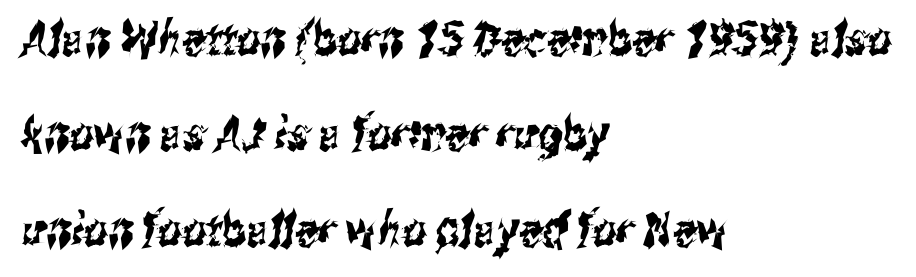
Widely set lines give the paragraph a tall, airy silhouette. Looks like regular typesetting: each glyph gets only the width it needs. Serifs: no, the terminals of the letterforms are clean. Clear beneath every line of the passage. In CSS terms this would be text-align: left.
